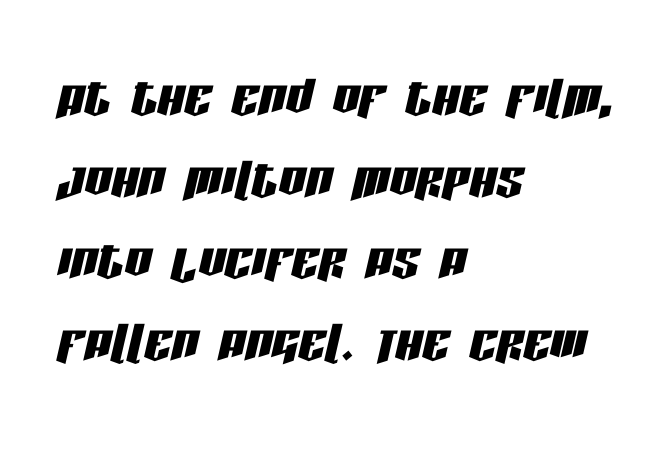
{"italic": "yes", "lean": "right", "slant_degrees": 13, "width": "condensed", "stroke_contrast": "low", "x_height": "large", "monospaced": "no", "underline": "no", "align": "left", "line_spacing_ratio": 1.22, "letter_spacing": "normal", "letter_spacing_em": 0.0, "glyph_px": 67}
